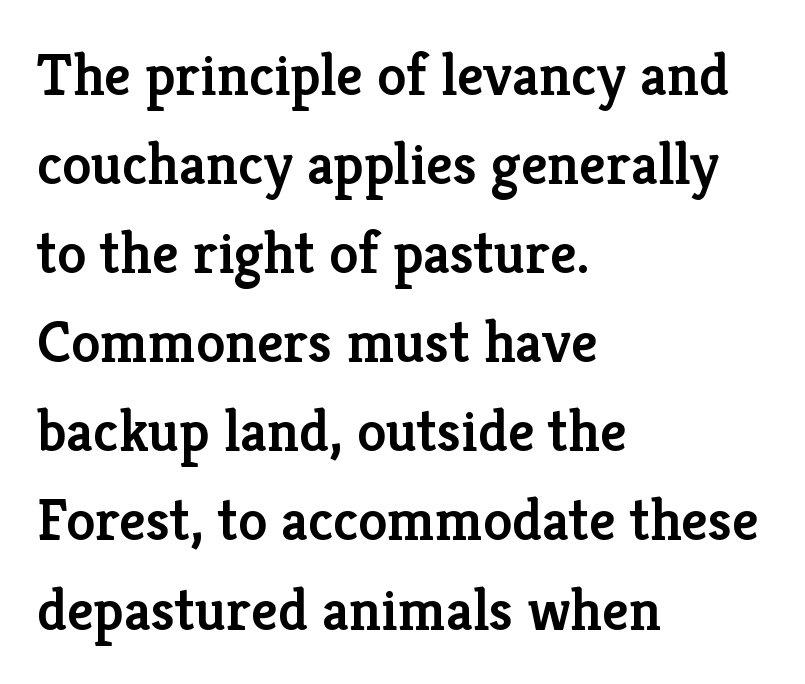
Q: Is the text bold? A: Semi-bold.
Q: Is the text italic (slanted)? A: No, it is upright.
Q: Is the typeface a serif or a sans-serif typeface? A: Serif.
Q: Is the text underlined? A: No.
Q: How is the paragraph aligned? A: Left-aligned.
Q: Is the spacing between letters normal or unusually wide? A: Normal.
Q: Is the spacing between lines tight, normal or loose? A: Normal.
Q: Width (condensed, normal, or wide)? A: Normal.
Q: Stroke contrast? A: Low.
Q: x-height? A: Medium.
Q: Monospaced? A: No.
